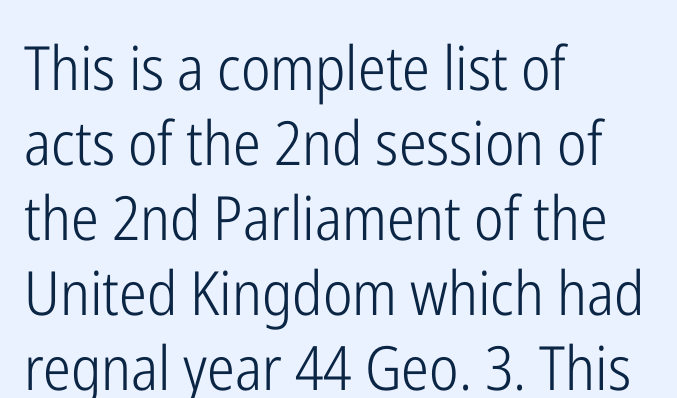
The image shows 61 px light, condensed sans-serif type, upright; set left-aligned, line spacing 1.23x, normal letter spacing, not underlined; low stroke contrast and a medium x-height.
